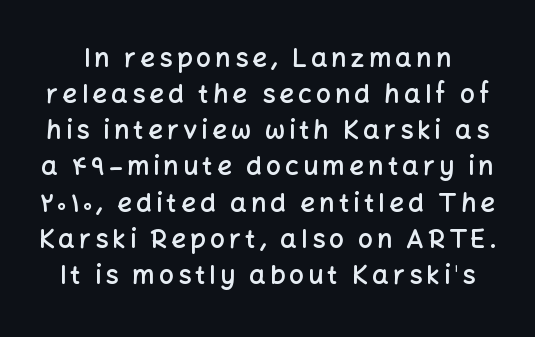
Q: Is the text bold? A: Semi-bold.
Q: Is the text italic (slanted)? A: No, it is upright.
Q: Is the text underlined? A: No.
Q: Is the spacing between lines tight, normal or loose? A: Normal.
